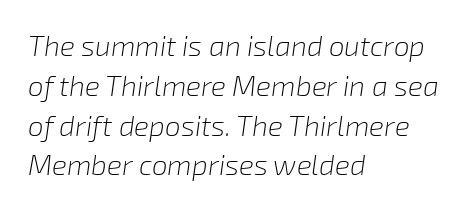
{"italic": "yes", "lean": "right", "slant_degrees": 8, "bold": "no", "weight": "light", "width": "normal", "stroke_contrast": "low", "x_height": "medium", "monospaced": "no", "underline": "no", "align": "left", "line_spacing": "normal", "line_spacing_ratio": 1.42, "letter_spacing": "normal", "letter_spacing_em": 0.0, "glyph_px": 28}
